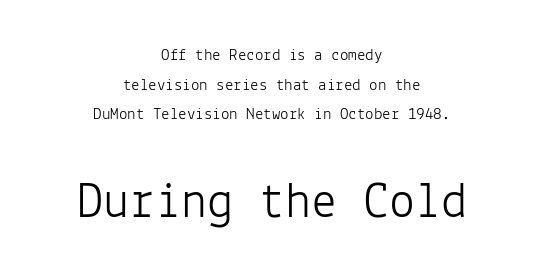
{"serif": "no", "italic": "no", "bold": "no", "weight": "light", "width": "normal", "stroke_contrast": "low", "x_height": "medium", "monospaced": "yes", "underline": "no", "align": "center", "line_spacing_ratio": 1.75, "letter_spacing": "normal", "letter_spacing_em": 0.0, "larger_block": "second", "size_ratio": 3.06, "glyph_px": 52}
